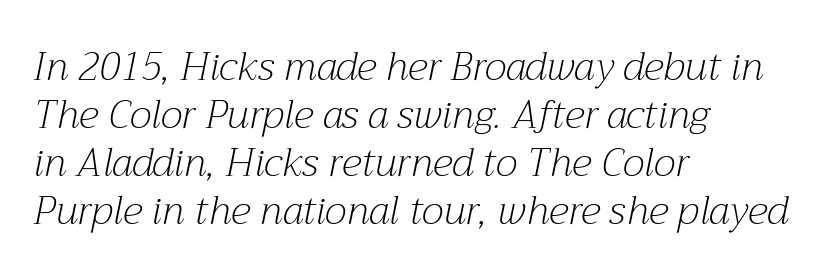
The image shows 39 px light serif type, italic (leaning right); set left-aligned, line spacing 1.23x, normal letter spacing, not underlined; medium stroke contrast and a medium x-height.
